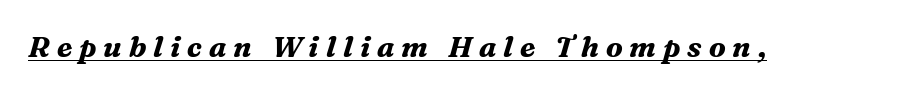
Stroke thickness is high; the sample reads as a true bold. Letterform terminals end in serifs throughout the passage. Compared with ordinary roman type, these characters are visibly tilted. There is plenty of visible air inserted between adjacent glyphs. Think of a printed novel: that variable character pitch is what you see here. The passage shown is underscored from start to finish.
